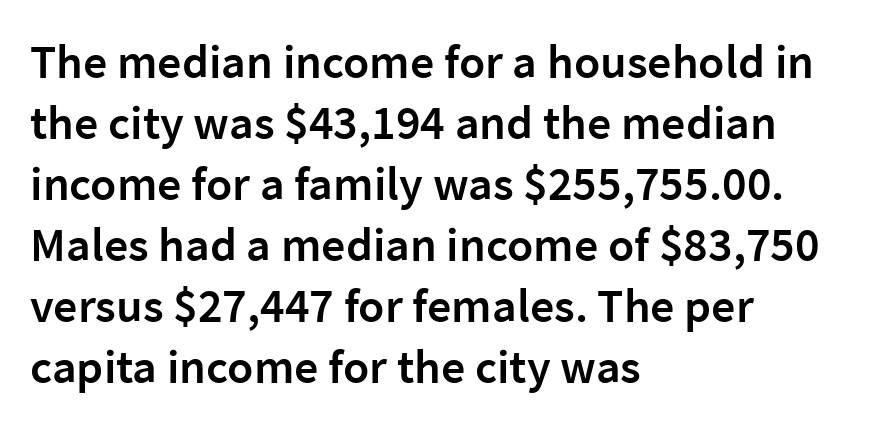
{"serif": "no", "italic": "no", "bold": "semi", "weight": "semibold", "width": "normal", "stroke_contrast": "low", "x_height": "medium", "monospaced": "no", "underline": "no", "align": "left", "line_spacing": "normal", "line_spacing_ratio": 1.27, "letter_spacing": "normal", "letter_spacing_em": 0.0, "glyph_px": 48}
